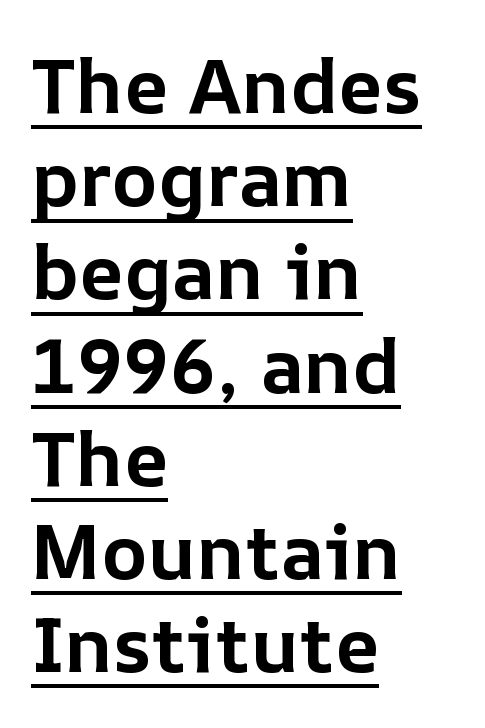
The image shows 77 px bold type, upright; set left-aligned, line spacing 1.21x, normal letter spacing, underlined; low stroke contrast and a medium x-height.
